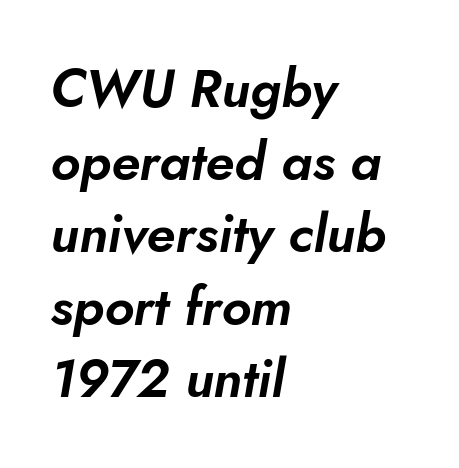
Q: Is the text italic (slanted)? A: Yes, it leans right by about 5 degrees.
Q: Is the text underlined? A: No.
Q: How is the paragraph aligned? A: Left-aligned.
Q: Is the spacing between letters normal or unusually wide? A: Normal.
Q: Is the spacing between lines tight, normal or loose? A: Normal.
Q: Width (condensed, normal, or wide)? A: Normal.
Q: Stroke contrast? A: Low.
Q: x-height? A: Small.
Q: Monospaced? A: No.
